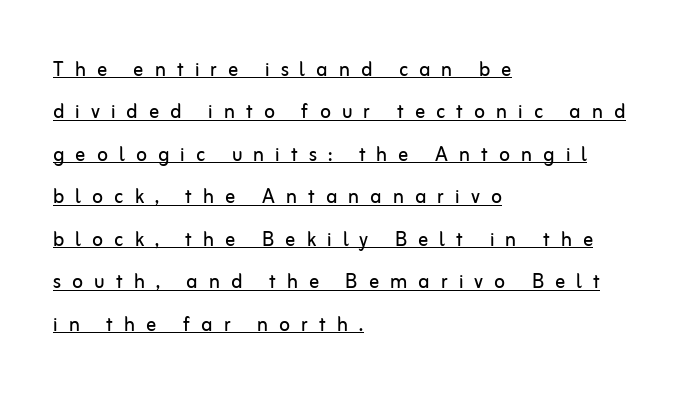
Casual observation: everything's shoved over to the left. This is the regular roman posture of the typeface. Letters have the restrained weight of plain body copy at most. Tracking here is generous; glyphs stand well apart from one another. You can see a thin bar hugging the bottom of the glyphs.
